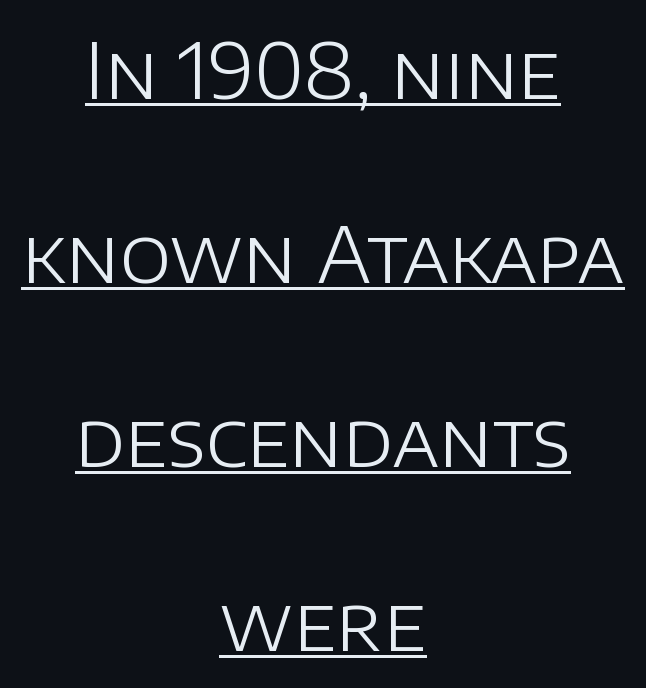
The image shows 77 px light sans-serif type, upright; set centered, loose line spacing (2.39x), normal letter spacing, underlined; low stroke contrast and a large x-height.
